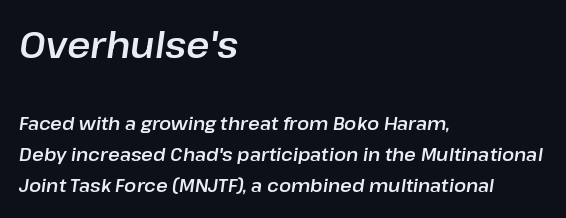
The image shows 36 px text type, italic (leaning right); set left-aligned, line spacing 1.73x, normal letter spacing, not underlined; the first (top) block is 2.0x larger; low stroke contrast and a medium x-height.
